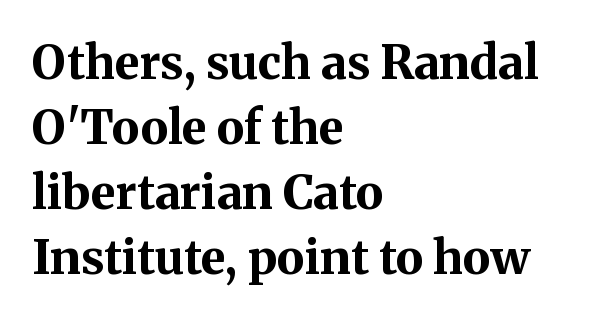
The image shows 47 px bold serif type, upright; set left-aligned, normal line spacing (1.38x), normal letter spacing, not underlined; medium stroke contrast and a medium x-height.
